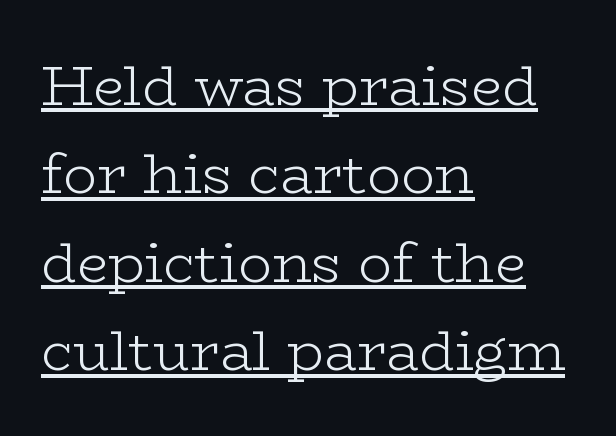
{"serif": "yes", "italic": "no", "bold": "no", "weight": "light", "width": "wide", "stroke_contrast": "low", "x_height": "medium", "monospaced": "no", "underline": "yes", "align": "left", "line_spacing": "normal", "line_spacing_ratio": 1.58, "letter_spacing": "normal", "letter_spacing_em": 0.0, "glyph_px": 56}
